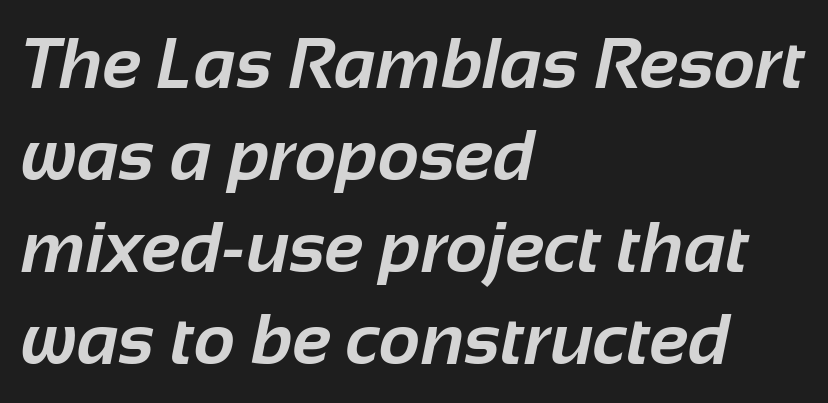
{"serif": "no", "bold": "yes", "weight": "bold", "width": "normal", "stroke_contrast": "low", "x_height": "medium", "monospaced": "no", "underline": "no", "align": "left", "line_spacing": "normal", "line_spacing_ratio": 1.28, "letter_spacing": "normal", "letter_spacing_em": 0.0, "glyph_px": 72}
